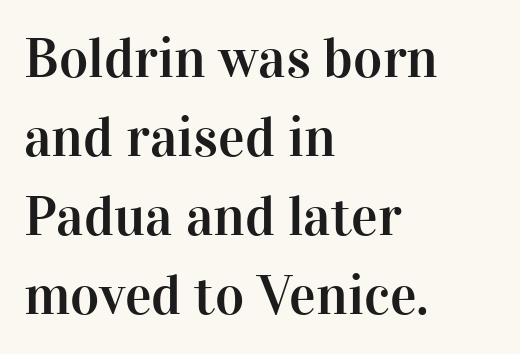
Posture: upright roman. The designer left line spacing at the default. Regarding serifs, this sample has them. The area under the type is left untouched.
